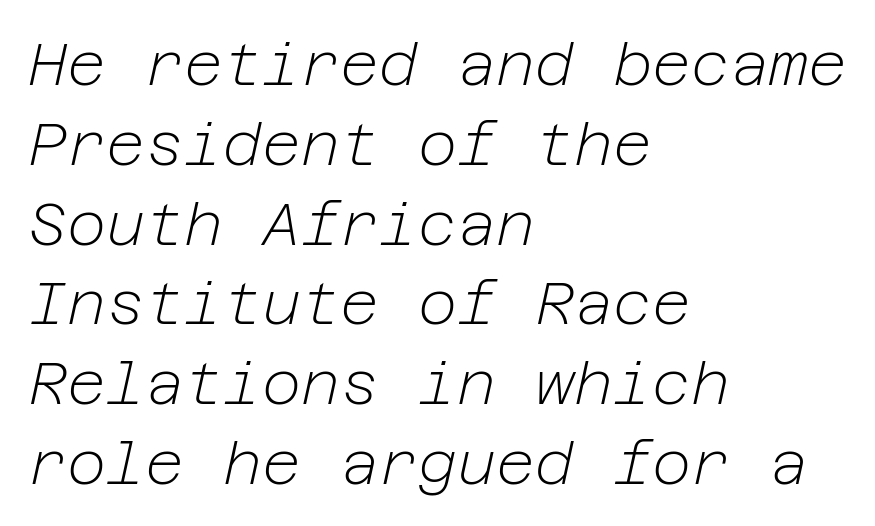
The image shows 60 px light type, italic (leaning right); set left-aligned, normal line spacing (1.33x), normal letter spacing, not underlined; low stroke contrast and a medium x-height.
